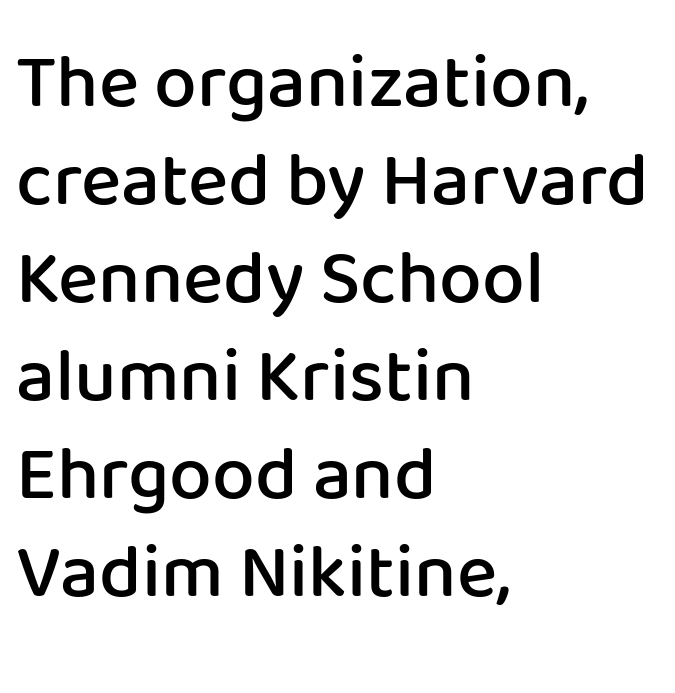
The image shows 76 px semibold sans-serif type, upright; set left-aligned, normal line spacing (1.29x), normal letter spacing, not underlined; low stroke contrast and a medium x-height.
